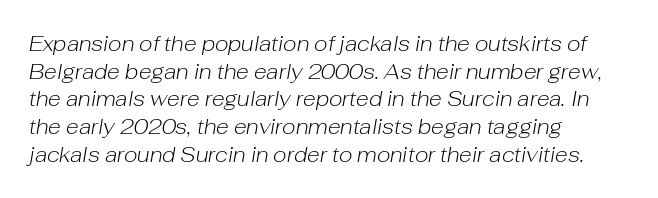
The image shows 21 px text type, italic (leaning right); set left-aligned, normal line spacing (1.32x), normal letter spacing, not underlined.
